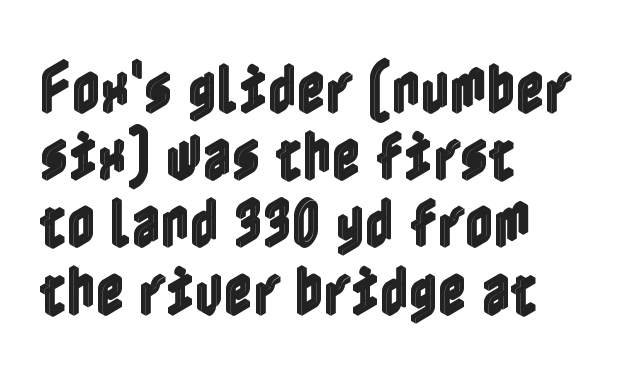
The image shows 56 px condensed type, upright; set left-aligned, line spacing 1.2x, normal letter spacing, not underlined; a medium x-height.
